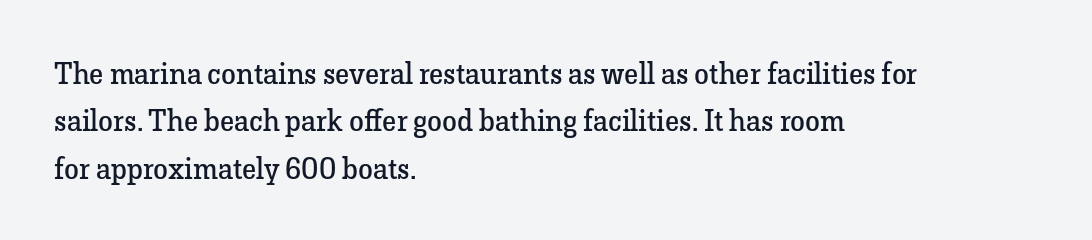
The image shows 30 px regular-weight serif type, upright; set left-aligned, normal line spacing (1.58x), normal letter spacing, not underlined; low stroke contrast and a medium x-height.
